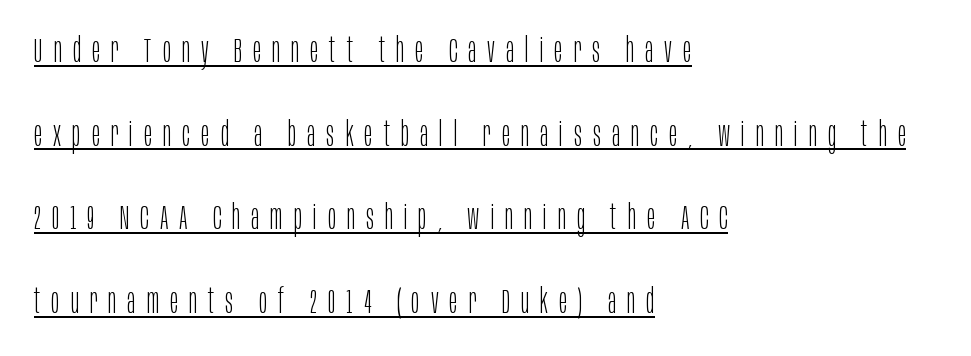
Q: Is the text bold? A: No.
Q: Is the text italic (slanted)? A: No, it is upright.
Q: Is the typeface a serif or a sans-serif typeface? A: Sans-serif.
Q: Is the text underlined? A: Yes.
Q: How is the paragraph aligned? A: Left-aligned.
Q: Is the spacing between letters normal or unusually wide? A: Unusually wide.
Q: Is the spacing between lines tight, normal or loose? A: Loose.
Q: Width (condensed, normal, or wide)? A: Condensed.
Q: Stroke contrast? A: Low.
Q: x-height? A: Large.
Q: Monospaced? A: No.
